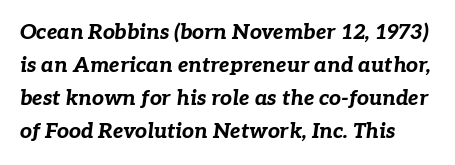
The passage shown is emphatically bold. Vertically, the passage feels balanced, rows spaced as you'd expect. Observe the ordinary spacing: letters are neighbours, not strangers. The area under the type is left untouched. There's an unmistakable incline to the writing here.
